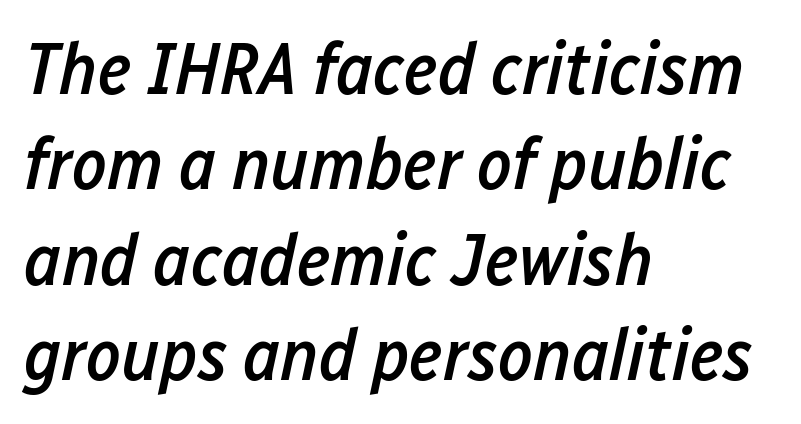
Stems and bowls a touch heavier than normal — semibold. The lettering tilts uniformly, giving the passage an italic look. Varying glyph widths throughout — classic text-font behaviour. You could call the tracking neutral — neither tight nor loose. If you drew a ruler down the left edge, every line would touch it.
